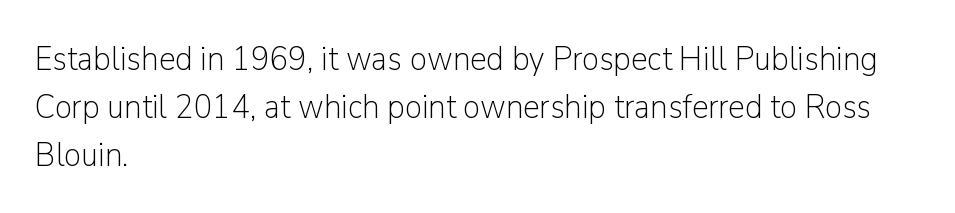
Q: Is the text bold? A: No.
Q: Is the text italic (slanted)? A: No, it is upright.
Q: Is the typeface a serif or a sans-serif typeface? A: Sans-serif.
Q: Is the text underlined? A: No.
Q: How is the paragraph aligned? A: Left-aligned.
Q: Is the spacing between letters normal or unusually wide? A: Normal.
Q: Is the spacing between lines tight, normal or loose? A: Normal.
Q: Width (condensed, normal, or wide)? A: Normal.
Q: Stroke contrast? A: Low.
Q: x-height? A: Medium.
Q: Monospaced? A: No.
